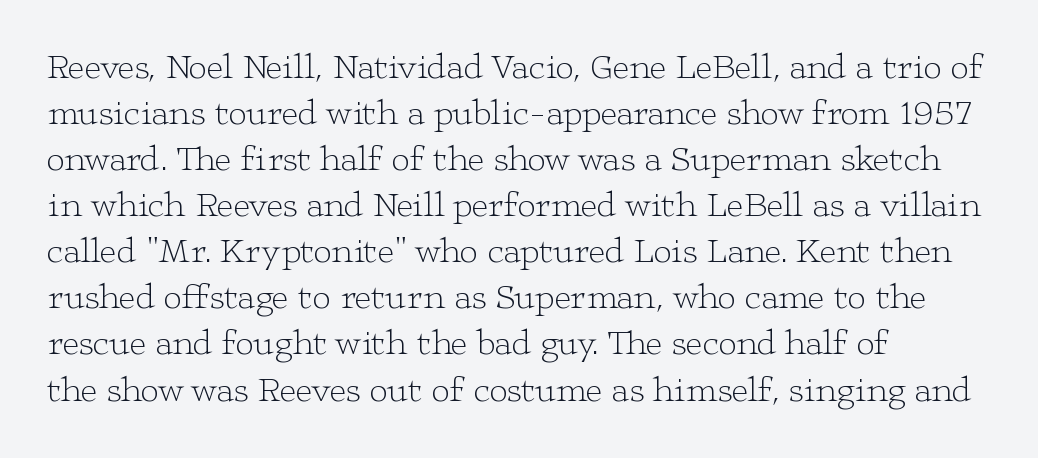
Q: Is the text bold? A: No.
Q: Is the text italic (slanted)? A: No, it is upright.
Q: Is the typeface a serif or a sans-serif typeface? A: Serif.
Q: Is the text underlined? A: No.
Q: How is the paragraph aligned? A: Left-aligned.
Q: Is the spacing between letters normal or unusually wide? A: Normal.
Q: Is the spacing between lines tight, normal or loose? A: Normal.
Q: Width (condensed, normal, or wide)? A: Wide.
Q: Stroke contrast? A: Low.
Q: x-height? A: Medium.
Q: Monospaced? A: No.
